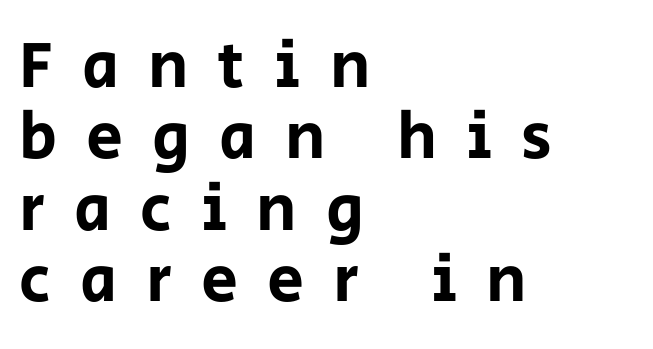
Q: Is the text italic (slanted)? A: No, it is upright.
Q: Is the typeface a serif or a sans-serif typeface? A: Sans-serif.
Q: Is the text underlined? A: No.
Q: How is the paragraph aligned? A: Left-aligned.
Q: Is the spacing between letters normal or unusually wide? A: Unusually wide.
Q: Is the spacing between lines tight, normal or loose? A: Tight.
Q: Width (condensed, normal, or wide)? A: Normal.
Q: Stroke contrast? A: Low.
Q: x-height? A: Large.
Q: Monospaced? A: No.
